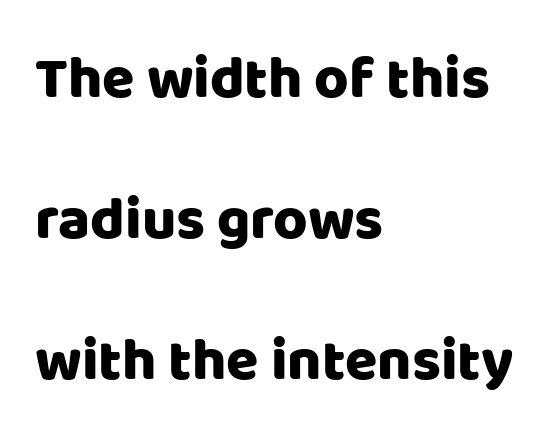
Q: Is the text italic (slanted)? A: No, it is upright.
Q: Is the typeface a serif or a sans-serif typeface? A: Sans-serif.
Q: Is the text underlined? A: No.
Q: How is the paragraph aligned? A: Left-aligned.
Q: Is the spacing between letters normal or unusually wide? A: Normal.
Q: Is the spacing between lines tight, normal or loose? A: Loose.
Q: Width (condensed, normal, or wide)? A: Normal.
Q: Stroke contrast? A: Low.
Q: x-height? A: Large.
Q: Monospaced? A: No.
